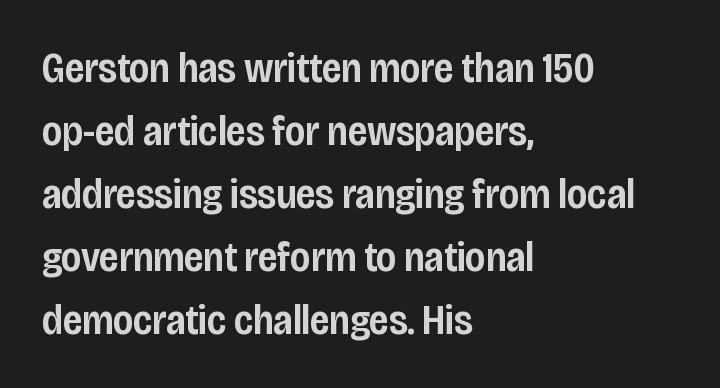
{"serif": "no", "italic": "no", "bold": "semi", "weight": "semibold", "width": "condensed", "stroke_contrast": "low", "x_height": "large", "monospaced": "no", "underline": "no", "align": "left", "line_spacing": "normal", "line_spacing_ratio": 1.5, "letter_spacing": "normal", "letter_spacing_em": 0.0, "glyph_px": 42}
